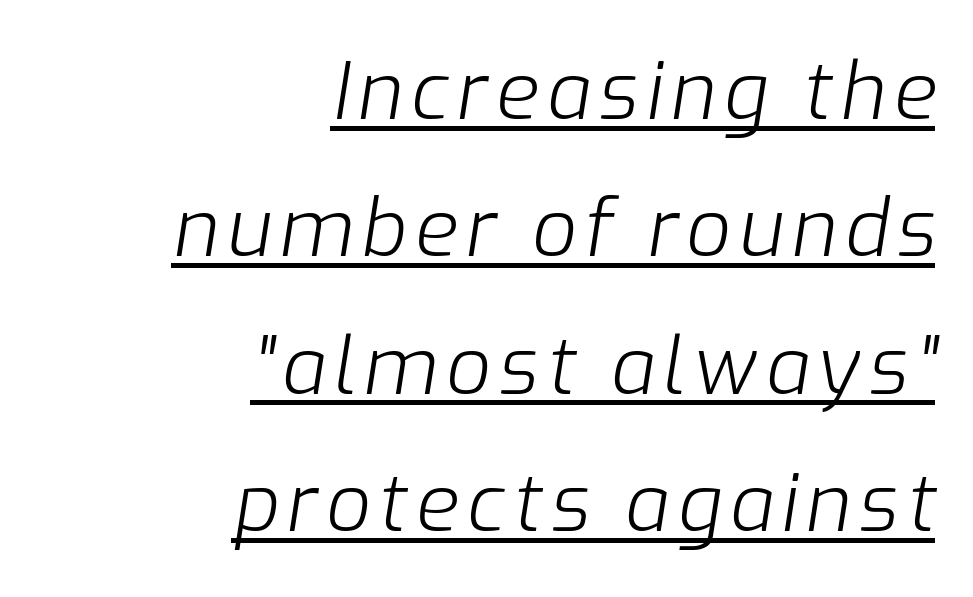
Q: Is the text bold? A: No.
Q: Is the text italic (slanted)? A: Yes, it leans right by about 9 degrees.
Q: Is the text underlined? A: Yes.
Q: How is the paragraph aligned? A: Right-aligned.
Q: Width (condensed, normal, or wide)? A: Normal.
Q: Stroke contrast? A: Low.
Q: x-height? A: Medium.
Q: Monospaced? A: No.
